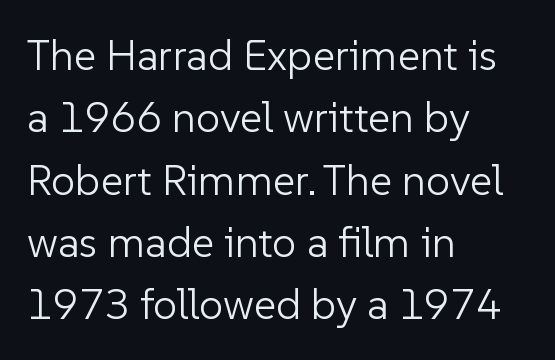
Q: Is the text bold? A: No.
Q: Is the text italic (slanted)? A: No, it is upright.
Q: Is the typeface a serif or a sans-serif typeface? A: Sans-serif.
Q: Is the text underlined? A: No.
Q: How is the paragraph aligned? A: Left-aligned.
Q: Is the spacing between letters normal or unusually wide? A: Normal.
Q: Is the spacing between lines tight, normal or loose? A: Normal.
Q: Width (condensed, normal, or wide)? A: Normal.
Q: Stroke contrast? A: Low.
Q: x-height? A: Medium.
Q: Monospaced? A: No.
